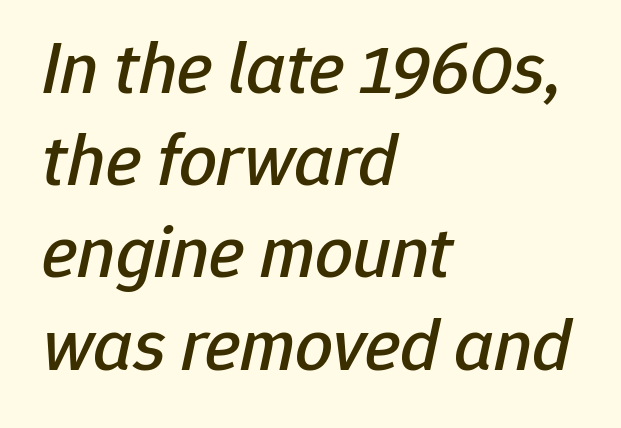
Q: Is the text italic (slanted)? A: Yes, it leans right by about 12 degrees.
Q: Is the text underlined? A: No.
Q: How is the paragraph aligned? A: Left-aligned.
Q: Is the spacing between letters normal or unusually wide? A: Normal.
Q: Width (condensed, normal, or wide)? A: Normal.
Q: Stroke contrast? A: Low.
Q: x-height? A: Medium.
Q: Monospaced? A: No.
